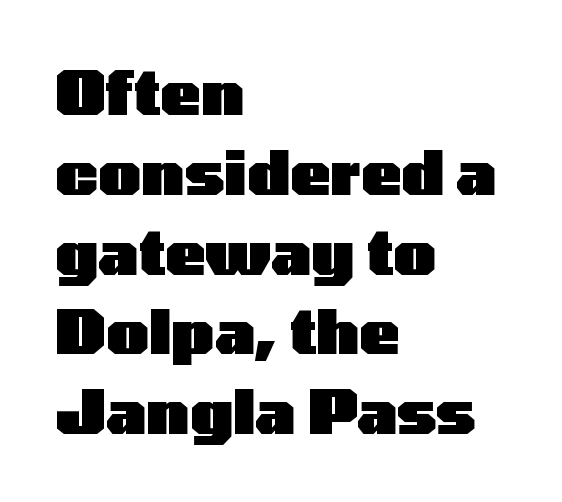
{"serif": "no", "italic": "no", "bold": "yes", "weight": "heavy", "width": "wide", "stroke_contrast": "low", "x_height": "medium", "monospaced": "no", "underline": "no", "align": "left", "line_spacing": "normal", "line_spacing_ratio": 1.33, "letter_spacing": "normal", "letter_spacing_em": 0.0, "glyph_px": 60}
